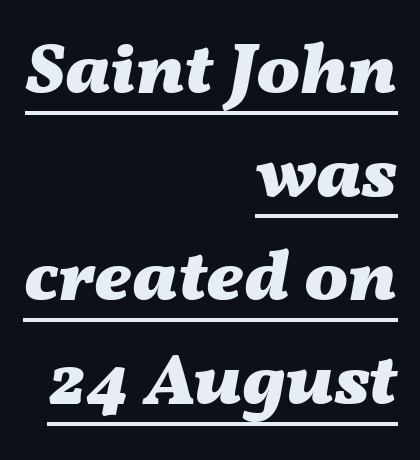
Q: Is the text bold? A: Yes.
Q: Is the text italic (slanted)? A: Yes, it leans right by about 11 degrees.
Q: Is the text underlined? A: Yes.
Q: How is the paragraph aligned? A: Right-aligned.
Q: Is the spacing between letters normal or unusually wide? A: Normal.
Q: Is the spacing between lines tight, normal or loose? A: Normal.
Q: Width (condensed, normal, or wide)? A: Wide.
Q: Stroke contrast? A: Medium.
Q: x-height? A: Medium.
Q: Monospaced? A: No.
